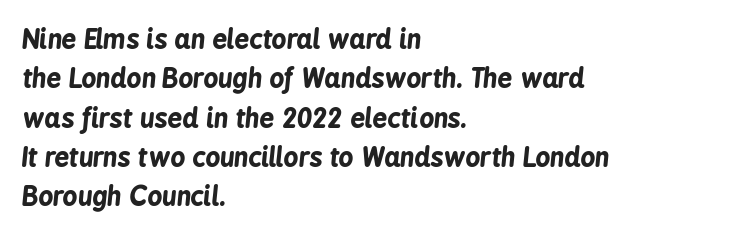
{"italic": "yes", "lean": "right", "slant_degrees": 6, "bold": "yes", "underline": "no", "align": "left", "line_spacing": "normal", "line_spacing_ratio": 1.51, "letter_spacing": "normal", "letter_spacing_em": 0.0, "glyph_px": 26}
